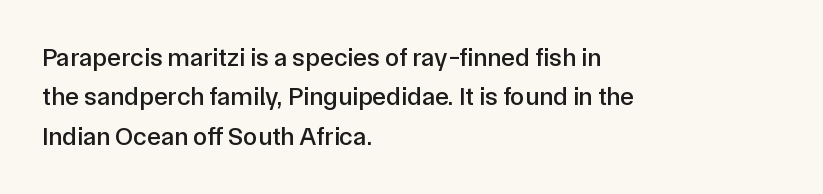
Q: Is the text italic (slanted)? A: No, it is upright.
Q: Is the text underlined? A: No.
Q: How is the paragraph aligned? A: Left-aligned.
Q: Is the spacing between letters normal or unusually wide? A: Normal.
Q: Is the spacing between lines tight, normal or loose? A: Normal.
